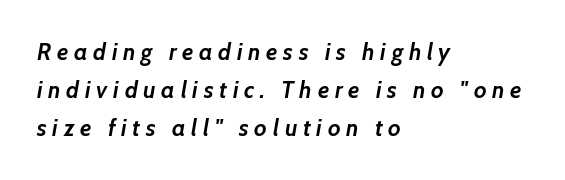
{"italic": "yes", "lean": "right", "slant_degrees": 7, "bold": "yes", "underline": "no", "align": "left", "line_spacing": "normal", "line_spacing_ratio": 1.66, "letter_spacing": "wide", "letter_spacing_em": 0.25, "glyph_px": 23}
